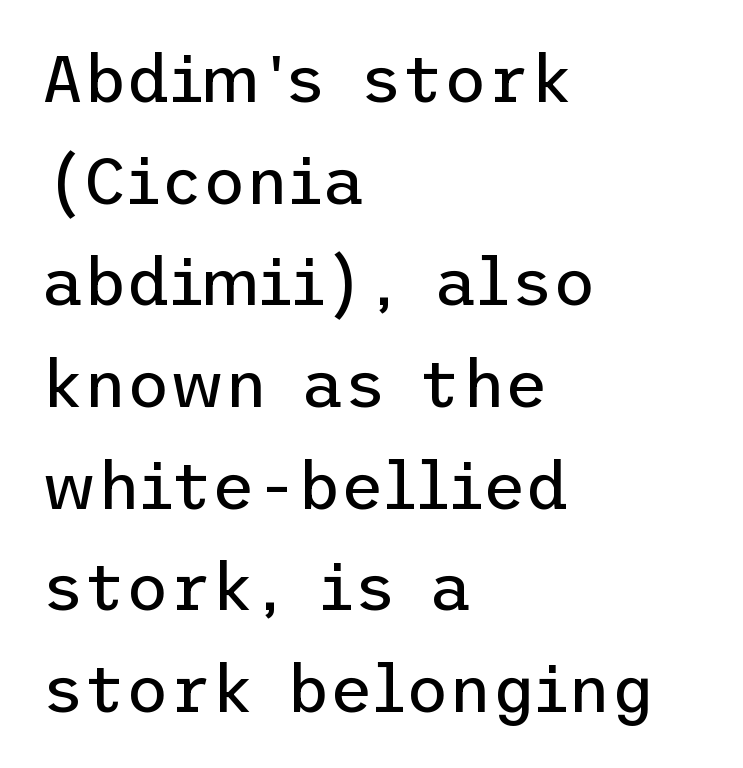
The image shows 66 px regular-weight sans-serif type, upright; set left-aligned, normal line spacing (1.54x), normal letter spacing, not underlined; low stroke contrast and a medium x-height.
